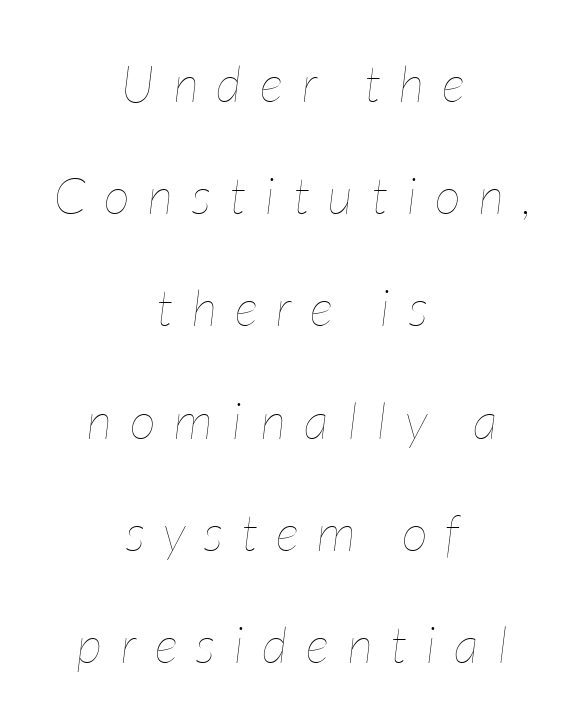
An italicized treatment has been applied to the whole sample. Typeset on center — no edge is straight. Successive baselines arrive slowly, with a big drop between each. The letters advance in unequal steps, a hallmark of proportional type. The foot of each line stays bare and open.
